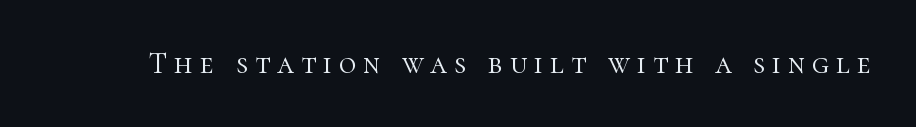
The image shows 30 px light serif type, upright; set unusually wide letter spacing (+0.24 em), not underlined; high stroke contrast and a medium x-height.
